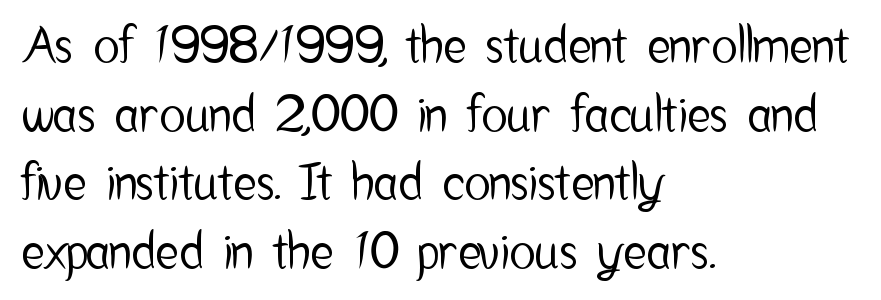
The image shows 49 px condensed sans-serif type, upright; set left-aligned, normal line spacing (1.4x), normal letter spacing, not underlined; low stroke contrast and a medium x-height.
